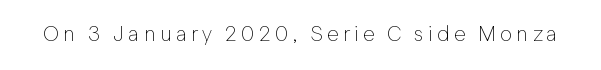
Q: Is the text bold? A: No.
Q: Is the text italic (slanted)? A: No, it is upright.
Q: Is the text underlined? A: No.
Q: Is the spacing between letters normal or unusually wide? A: Unusually wide.
